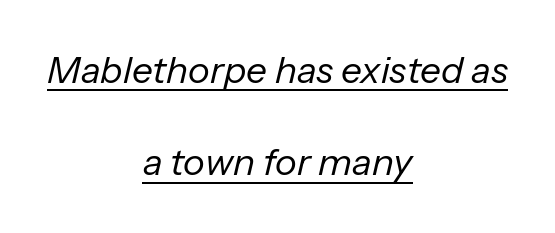
{"italic": "yes", "lean": "right", "slant_degrees": 13, "bold": "no", "weight": "regular", "width": "normal", "stroke_contrast": "low", "x_height": "medium", "monospaced": "no", "underline": "yes", "align": "center", "line_spacing": "loose", "line_spacing_ratio": 2.5, "letter_spacing": "normal", "letter_spacing_em": 0.0, "glyph_px": 37}
